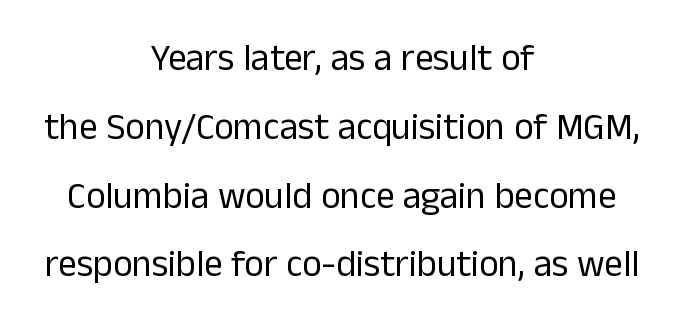
The image shows 37 px regular-weight sans-serif type, upright; set centered, line spacing 1.86x, normal letter spacing, not underlined; low stroke contrast and a medium x-height.
